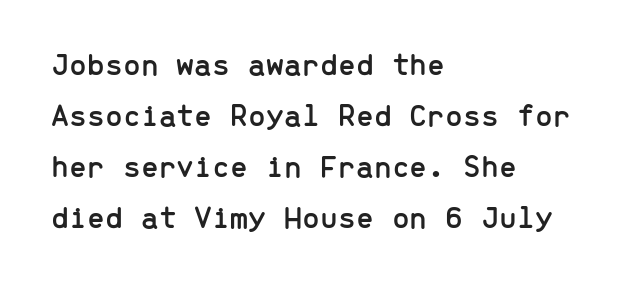
Italic: no, the glyphs are upright roman. Is this a fixed-width face? Yes — each glyph sits in an identical cell. Honestly, there is no underline to notice here at all. The paragraph shown leans on its left margin. This rendering leaves character spacing at its baseline value. These lines are composed in type without serifs.
